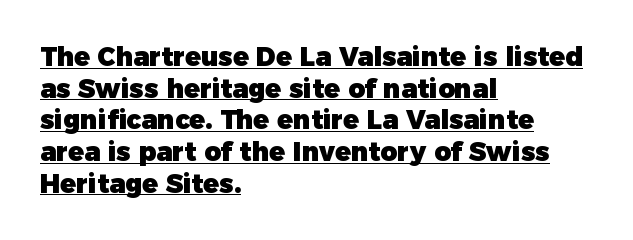
Q: Is the text bold? A: Yes.
Q: Is the text italic (slanted)? A: No, it is upright.
Q: Is the text underlined? A: Yes.
Q: How is the paragraph aligned? A: Left-aligned.
Q: Is the spacing between letters normal or unusually wide? A: Normal.
